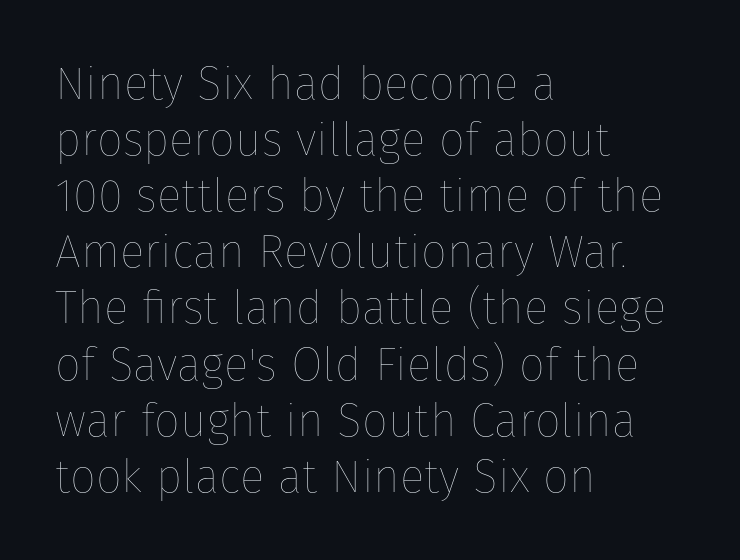
Q: Is the text bold? A: No.
Q: Is the text italic (slanted)? A: No, it is upright.
Q: Is the text underlined? A: No.
Q: How is the paragraph aligned? A: Left-aligned.
Q: Is the spacing between letters normal or unusually wide? A: Normal.
Q: Width (condensed, normal, or wide)? A: Normal.
Q: Stroke contrast? A: Low.
Q: x-height? A: Medium.
Q: Monospaced? A: No.
